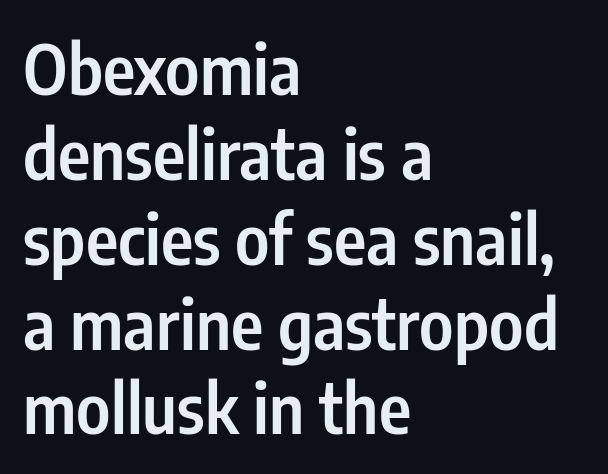
{"serif": "no", "italic": "no", "bold": "semi", "weight": "semibold", "width": "condensed", "stroke_contrast": "low", "x_height": "medium", "monospaced": "no", "underline": "no", "align": "left", "line_spacing_ratio": 1.23, "letter_spacing": "normal", "letter_spacing_em": 0.0, "glyph_px": 69}
